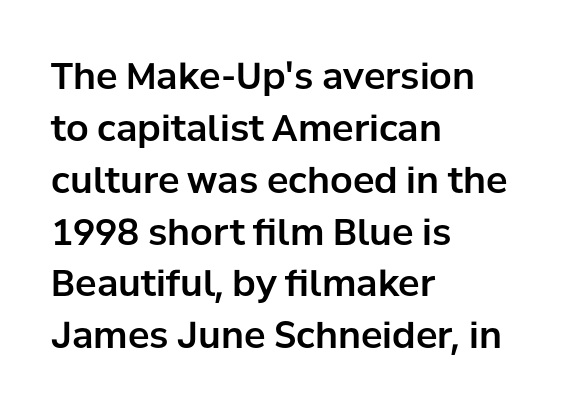
Q: Is the text italic (slanted)? A: No, it is upright.
Q: Is the typeface a serif or a sans-serif typeface? A: Sans-serif.
Q: Is the text underlined? A: No.
Q: How is the paragraph aligned? A: Left-aligned.
Q: Is the spacing between letters normal or unusually wide? A: Normal.
Q: Is the spacing between lines tight, normal or loose? A: Normal.
Q: Width (condensed, normal, or wide)? A: Normal.
Q: Stroke contrast? A: Low.
Q: x-height? A: Medium.
Q: Monospaced? A: No.
